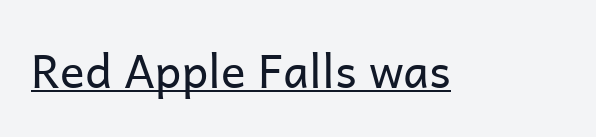
The image shows 46 px regular-weight sans-serif type, upright; set normal letter spacing, underlined; low stroke contrast and a medium x-height.
